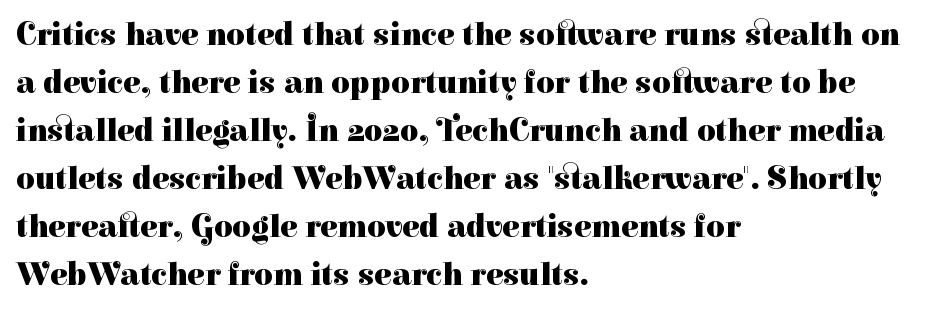
Q: Is the text bold? A: Yes.
Q: Is the text italic (slanted)? A: No, it is upright.
Q: Is the typeface a serif or a sans-serif typeface? A: Serif.
Q: Is the text underlined? A: No.
Q: How is the paragraph aligned? A: Left-aligned.
Q: Is the spacing between letters normal or unusually wide? A: Normal.
Q: Is the spacing between lines tight, normal or loose? A: Normal.
Q: Width (condensed, normal, or wide)? A: Normal.
Q: Stroke contrast? A: High.
Q: x-height? A: Medium.
Q: Monospaced? A: No.
